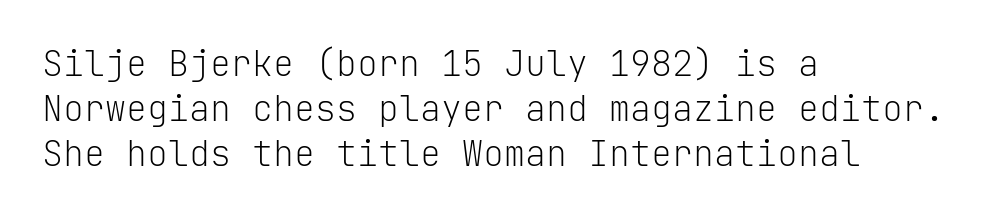
The passage shown has conventional tracking throughout. Ascenders rise straight up at ninety degrees. Does the type have serifs? No, each stem ends abruptly. Does the copy run flush right? No — it runs flush left.
